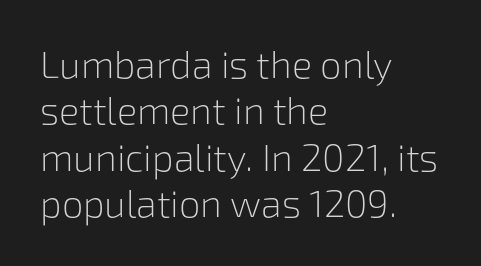
Q: Is the text bold? A: No.
Q: Is the text italic (slanted)? A: No, it is upright.
Q: Is the typeface a serif or a sans-serif typeface? A: Sans-serif.
Q: Is the text underlined? A: No.
Q: How is the paragraph aligned? A: Left-aligned.
Q: Is the spacing between letters normal or unusually wide? A: Normal.
Q: Width (condensed, normal, or wide)? A: Normal.
Q: Stroke contrast? A: Low.
Q: x-height? A: Medium.
Q: Monospaced? A: No.
